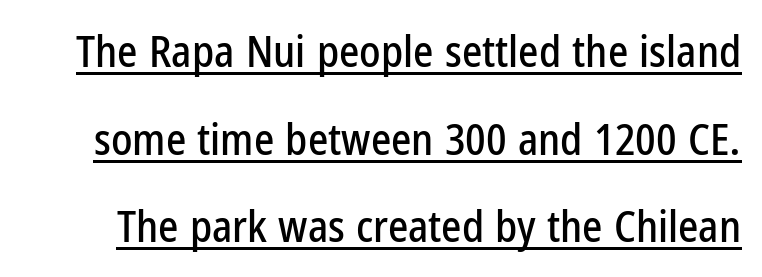
{"serif": "no", "italic": "no", "width": "condensed", "stroke_contrast": "low", "x_height": "medium", "monospaced": "no", "underline": "yes", "line_spacing": "loose", "line_spacing_ratio": 2.04, "letter_spacing": "normal", "letter_spacing_em": 0.0, "glyph_px": 43}
